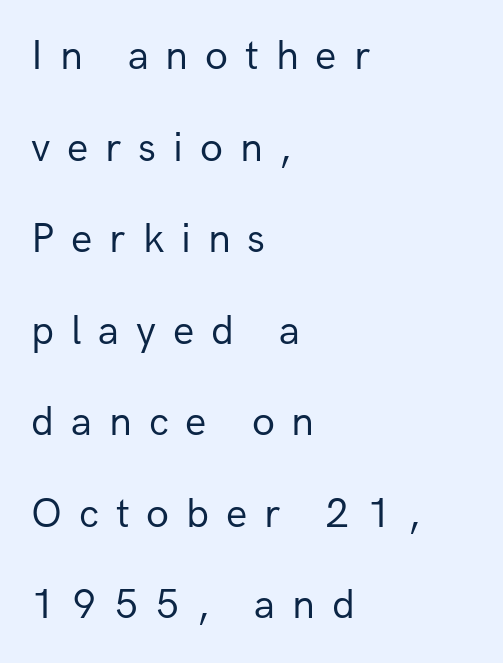
Q: Is the text bold? A: No.
Q: Is the text italic (slanted)? A: No, it is upright.
Q: Is the typeface a serif or a sans-serif typeface? A: Sans-serif.
Q: Is the text underlined? A: No.
Q: How is the paragraph aligned? A: Left-aligned.
Q: Is the spacing between letters normal or unusually wide? A: Unusually wide.
Q: Is the spacing between lines tight, normal or loose? A: Loose.
Q: Width (condensed, normal, or wide)? A: Normal.
Q: Stroke contrast? A: Low.
Q: x-height? A: Medium.
Q: Monospaced? A: No.
